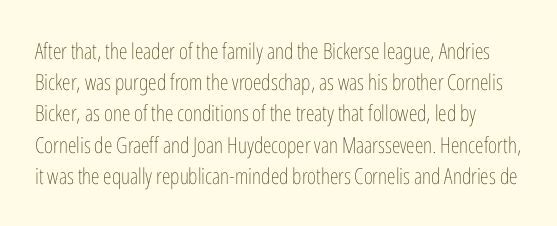
Any mark beneath the type? The region is blank. Think standard paragraph weight, or any step lighter than that. This sample uses an upright cut, with every glyph sitting square on the baseline. The gaps between neighbouring characters are ordinary and unremarkable. Each new line begins a customary step beneath the previous one.
